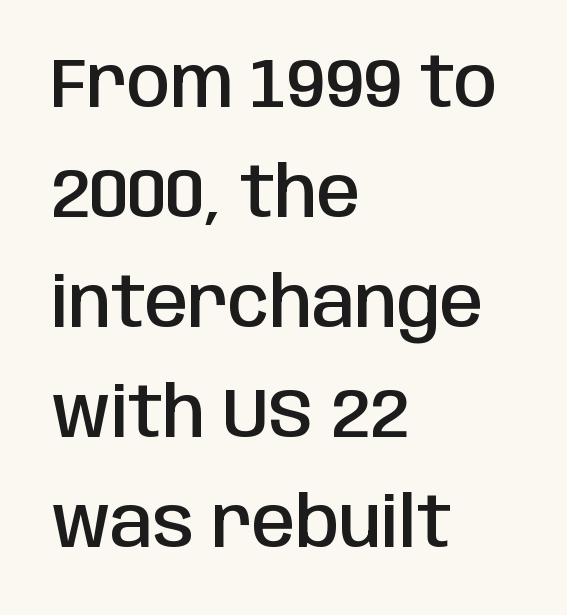
{"serif": "no", "italic": "no", "bold": "semi", "weight": "semibold", "width": "condensed", "stroke_contrast": "low", "x_height": "large", "monospaced": "no", "underline": "no", "align": "left", "line_spacing": "normal", "line_spacing_ratio": 1.57, "letter_spacing": "normal", "letter_spacing_em": 0.0, "glyph_px": 70}
